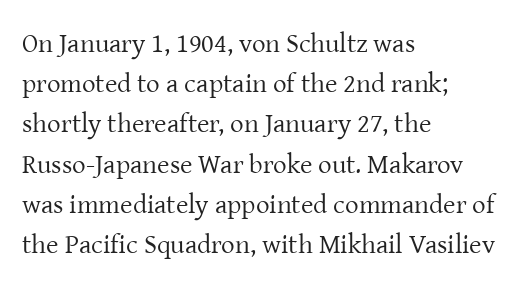
The paragraph shown leans on its left margin. Has an underline been added? It has not. The font's upright variant was chosen for this text. The cut favours lightness, reaching ordinary text weight at its darkest.
